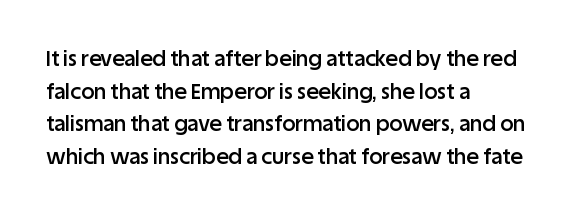
The image shows 21 px text type, upright; set left-aligned, normal line spacing (1.55x), normal letter spacing, not underlined.
